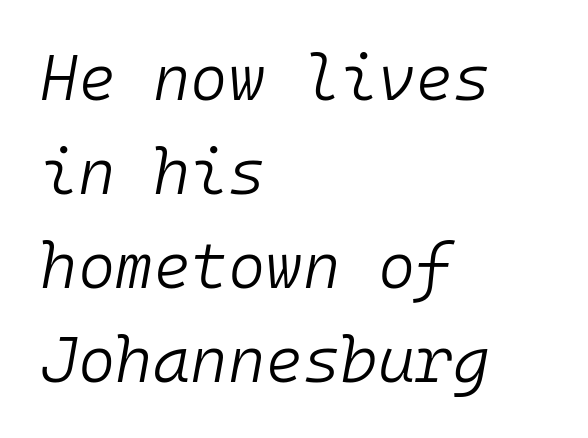
Q: Is the text bold? A: No.
Q: Is the text italic (slanted)? A: Yes, it leans right by about 10 degrees.
Q: Is the text underlined? A: No.
Q: How is the paragraph aligned? A: Left-aligned.
Q: Is the spacing between letters normal or unusually wide? A: Normal.
Q: Is the spacing between lines tight, normal or loose? A: Normal.
Q: Width (condensed, normal, or wide)? A: Normal.
Q: Stroke contrast? A: Low.
Q: x-height? A: Medium.
Q: Monospaced? A: Yes.
